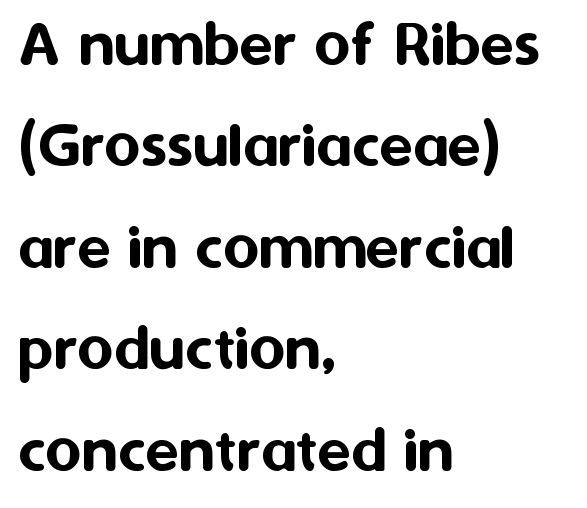
Q: Is the text italic (slanted)? A: No, it is upright.
Q: Is the typeface a serif or a sans-serif typeface? A: Sans-serif.
Q: Is the text underlined? A: No.
Q: How is the paragraph aligned? A: Left-aligned.
Q: Is the spacing between letters normal or unusually wide? A: Normal.
Q: Is the spacing between lines tight, normal or loose? A: Normal.
Q: Width (condensed, normal, or wide)? A: Normal.
Q: Stroke contrast? A: Medium.
Q: x-height? A: Medium.
Q: Monospaced? A: No.
